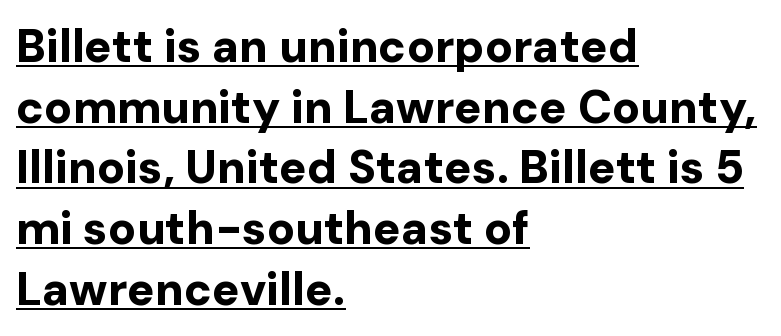
The image shows 46 px bold sans-serif type, upright; set left-aligned, normal line spacing (1.32x), normal letter spacing, underlined; low stroke contrast and a medium x-height.
